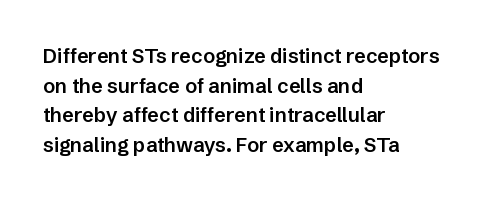
Q: Is the text bold? A: Semi-bold.
Q: Is the text italic (slanted)? A: No, it is upright.
Q: Is the text underlined? A: No.
Q: How is the paragraph aligned? A: Left-aligned.
Q: Is the spacing between letters normal or unusually wide? A: Normal.
Q: Is the spacing between lines tight, normal or loose? A: Normal.
